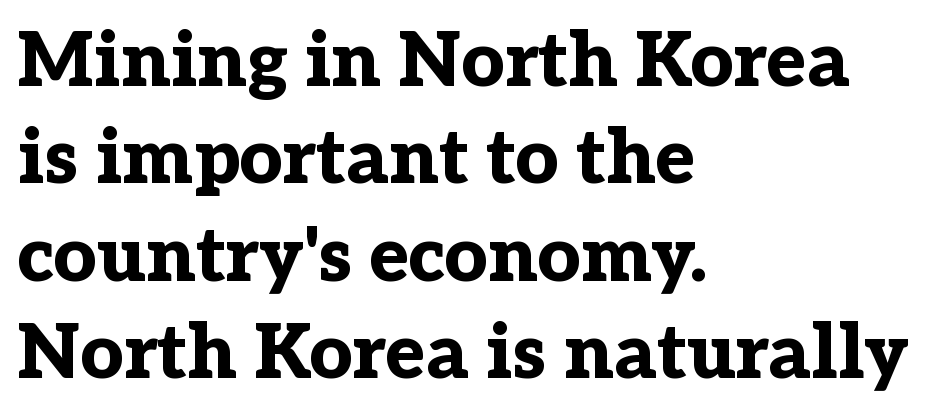
The image shows 75 px bold serif type, upright; set left-aligned, normal line spacing (1.3x), normal letter spacing, not underlined; low stroke contrast and a medium x-height.
